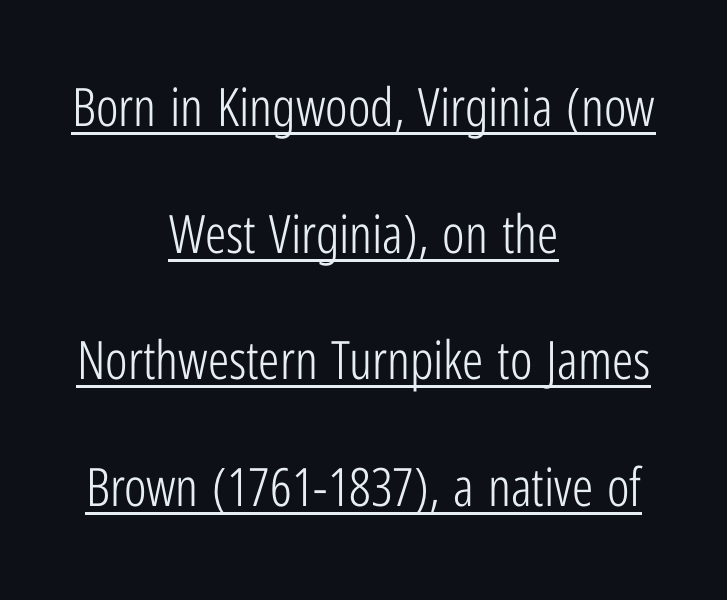
Leading: increased. The font is comparable to plain body text, perhaps lighter. The letters stand straight up with perfectly vertical stems. The rag falls on both sides of this text block equally.
